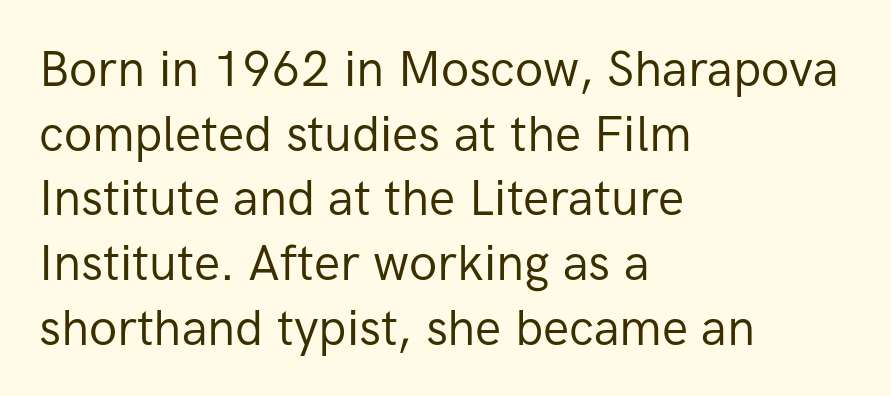
The image shows 49 px regular-weight sans-serif type, upright; set left-aligned, normal line spacing (1.32x), normal letter spacing, not underlined; low stroke contrast and a medium x-height.
